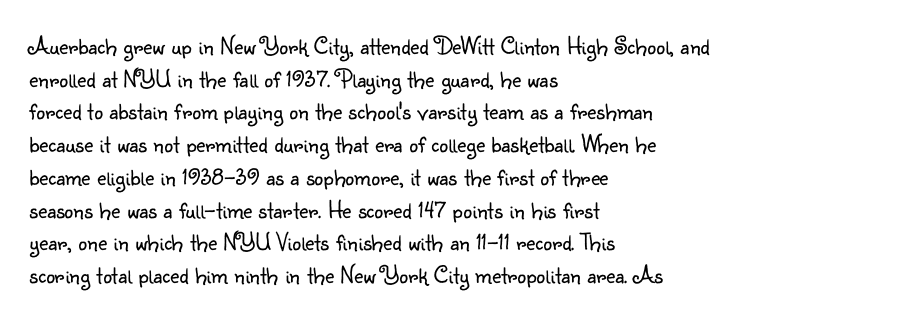
The image shows 25 px text type, upright; set left-aligned, normal line spacing (1.31x), normal letter spacing, not underlined.
